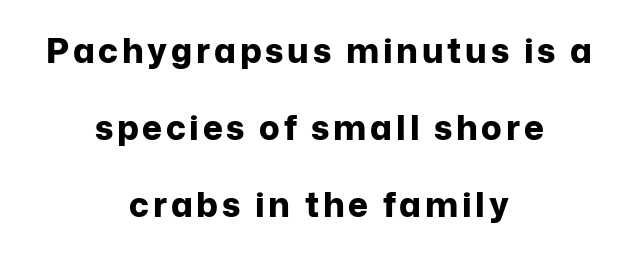
Q: Is the text bold? A: Yes.
Q: Is the text italic (slanted)? A: No, it is upright.
Q: Is the typeface a serif or a sans-serif typeface? A: Sans-serif.
Q: Is the text underlined? A: No.
Q: How is the paragraph aligned? A: Centered.
Q: Is the spacing between lines tight, normal or loose? A: Loose.
Q: Width (condensed, normal, or wide)? A: Normal.
Q: Stroke contrast? A: Low.
Q: x-height? A: Medium.
Q: Monospaced? A: No.
